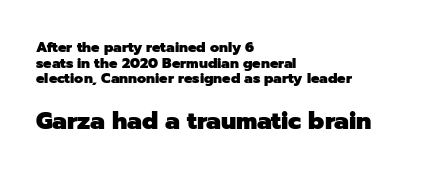
Q: Is the text bold? A: Yes.
Q: Is the text italic (slanted)? A: No, it is upright.
Q: Is the text underlined? A: No.
Q: How is the paragraph aligned? A: Left-aligned.
Q: Is the spacing between letters normal or unusually wide? A: Normal.
Q: Is the spacing between lines tight, normal or loose? A: Tight.
Q: Which block of text is set in a larger size, the first (top) or the second (bottom)? A: The second (bottom) one.
